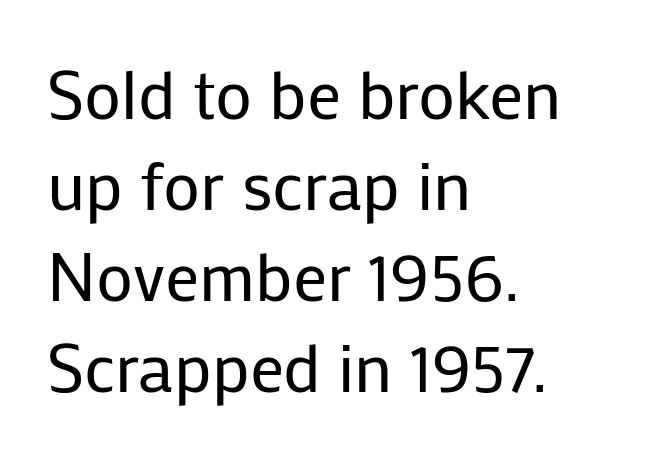
{"serif": "no", "italic": "no", "bold": "no", "weight": "regular", "width": "normal", "stroke_contrast": "low", "x_height": "medium", "monospaced": "no", "underline": "no", "align": "left", "line_spacing": "normal", "line_spacing_ratio": 1.34, "letter_spacing": "normal", "letter_spacing_em": 0.0, "glyph_px": 68}
